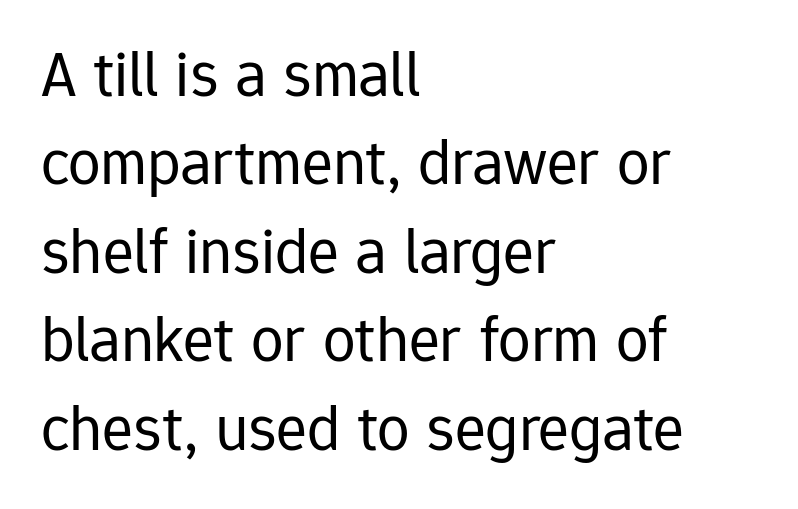
{"serif": "no", "italic": "no", "bold": "no", "weight": "regular", "width": "normal", "stroke_contrast": "low", "x_height": "medium", "monospaced": "no", "underline": "no", "align": "left", "line_spacing": "normal", "line_spacing_ratio": 1.36, "letter_spacing": "normal", "letter_spacing_em": 0.0, "glyph_px": 65}
